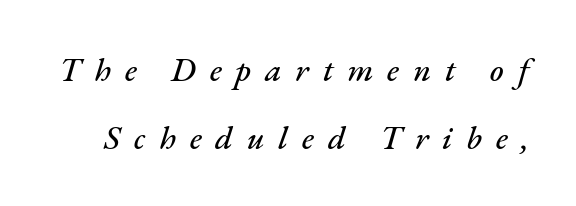
{"italic": "yes", "lean": "right", "slant_degrees": 17, "width": "normal", "stroke_contrast": "medium", "x_height": "small", "monospaced": "no", "underline": "no", "line_spacing": "loose", "line_spacing_ratio": 2.05, "letter_spacing": "wide", "letter_spacing_em": 0.42, "glyph_px": 33}
